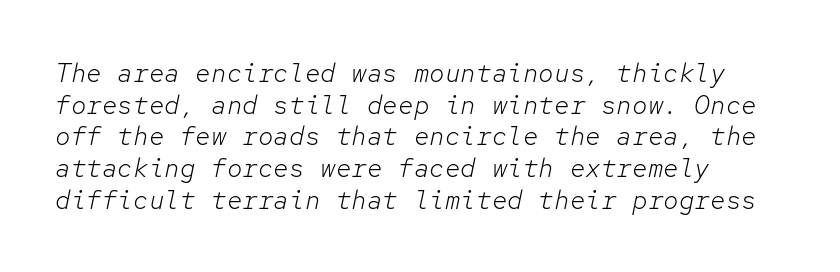
{"italic": "yes", "lean": "right", "slant_degrees": 12, "bold": "no", "underline": "no", "align": "left", "line_spacing_ratio": 1.22, "letter_spacing": "normal", "letter_spacing_em": 0.0, "glyph_px": 26}
